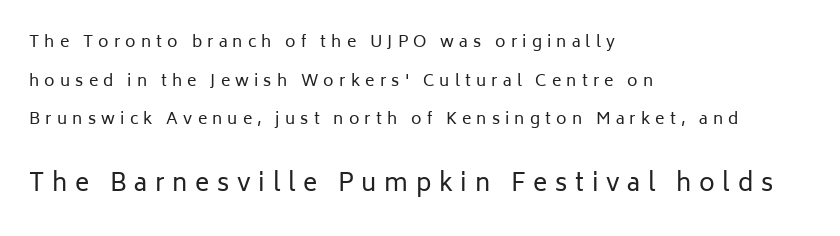
{"italic": "no", "bold": "no", "underline": "no", "align": "left", "line_spacing": "loose", "line_spacing_ratio": 2.41, "letter_spacing": "wide", "letter_spacing_em": 0.32, "larger_block": "second", "size_ratio": 1.5, "glyph_px": 24}
